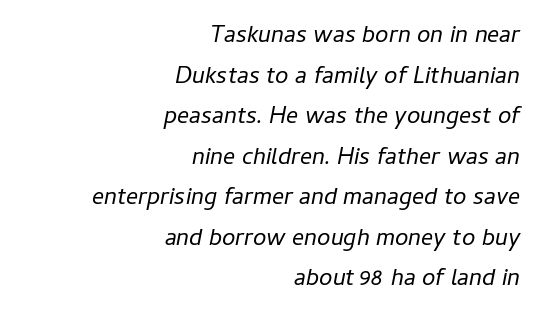
Q: Is the text bold? A: No.
Q: Is the text italic (slanted)? A: Yes, it leans right by about 11 degrees.
Q: Is the text underlined? A: No.
Q: How is the paragraph aligned? A: Right-aligned.
Q: Is the spacing between letters normal or unusually wide? A: Normal.
Q: Is the spacing between lines tight, normal or loose? A: Normal.
